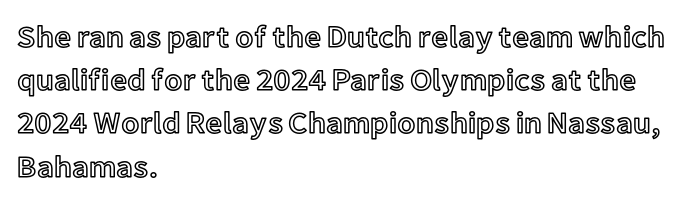
In CSS terms this would be text-align: left. Note the varied advance widths — an 'i' is clearly narrower than an 'm'. What stands out about the letter spacing? Nothing — it is the standard amount. Vertical spacing — default. Posture: upright roman. Has an underline been added? It has not.
